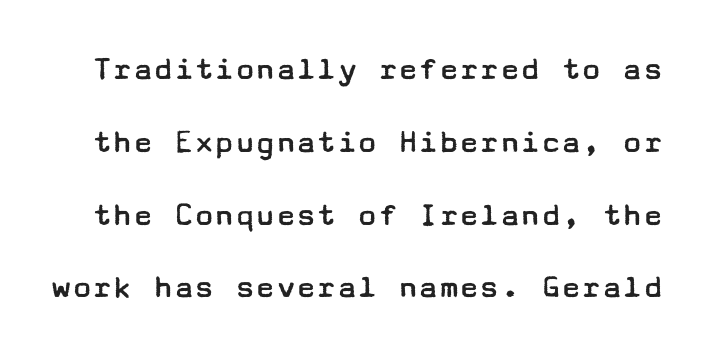
{"serif": "no", "italic": "no", "bold": "no", "weight": "regular", "width": "wide", "stroke_contrast": "low", "x_height": "medium", "underline": "no", "line_spacing": "loose", "line_spacing_ratio": 2.14, "letter_spacing": "normal", "letter_spacing_em": 0.0, "glyph_px": 34}
